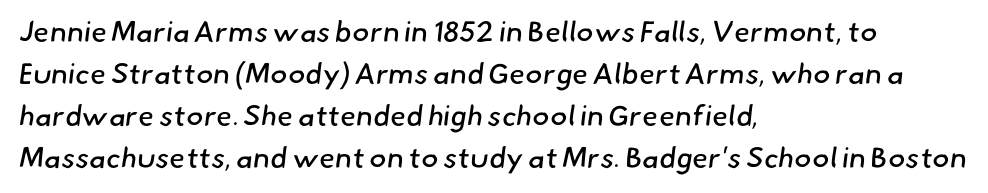
Q: Is the text bold? A: No.
Q: Is the typeface a serif or a sans-serif typeface? A: Sans-serif.
Q: Is the text underlined? A: No.
Q: How is the paragraph aligned? A: Left-aligned.
Q: Is the spacing between letters normal or unusually wide? A: Normal.
Q: Is the spacing between lines tight, normal or loose? A: Normal.
Q: Width (condensed, normal, or wide)? A: Normal.
Q: Stroke contrast? A: Low.
Q: x-height? A: Small.
Q: Monospaced? A: No.
